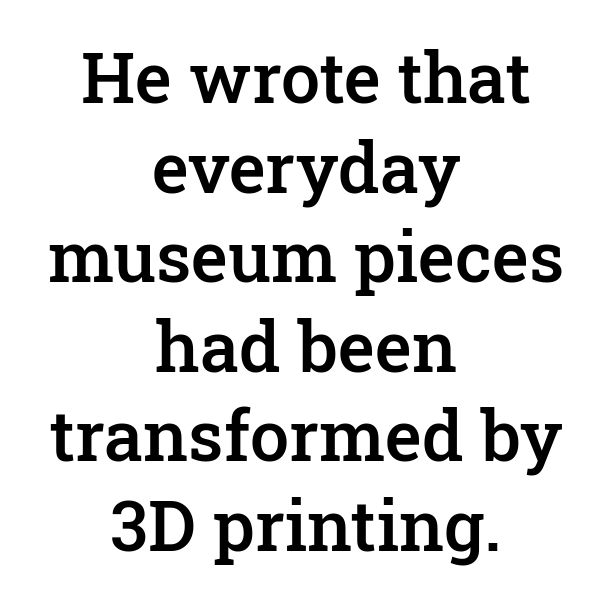
The image shows 70 px semibold serif type, upright; set centered, normal line spacing (1.28x), normal letter spacing, not underlined; low stroke contrast and a medium x-height.
